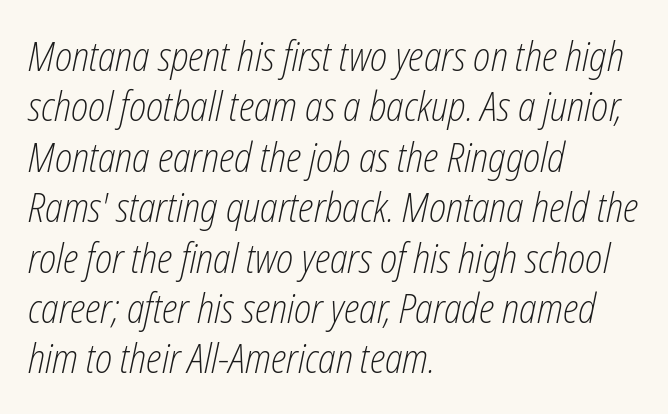
The rendering applies a slant to the glyphs. Tracking here is standard; glyphs follow each other at the usual distance. The rendering uses a moderate line-height, typical for paragraphs. Is the stroke heavy? The answer is a plain regular-or-lighter.
